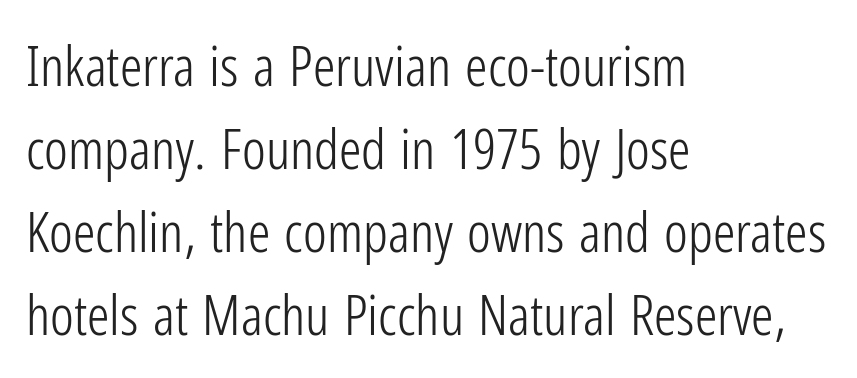
These lines were composed using upright roman letters. The passage shown is not underscored anywhere. The type is set solid horizontally, with unmodified tracking. Weight class: somewhere from thin through regular. The rendering anchors every line to the left-hand side.
